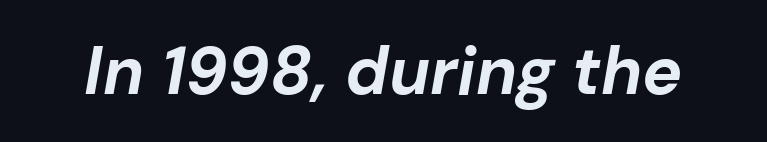
Does extra space separate the letters? No, they use regular spacing. Designer's note — italics engaged. Proportional: the letters do not fall into vertical columns. Stroke thickness is high; the sample reads as a true bold. This rendering features lettering with no underline.
